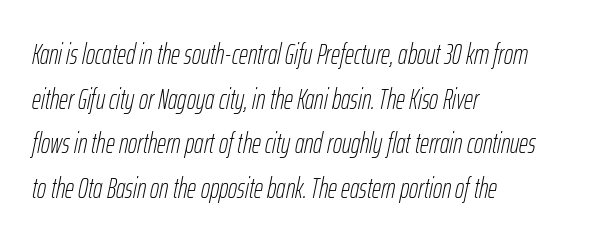
Q: Is the text bold? A: No.
Q: Is the text italic (slanted)? A: Yes, it leans right by about 12 degrees.
Q: Is the text underlined? A: No.
Q: How is the paragraph aligned? A: Left-aligned.
Q: Is the spacing between letters normal or unusually wide? A: Normal.
Q: Is the spacing between lines tight, normal or loose? A: Normal.
Q: Width (condensed, normal, or wide)? A: Condensed.
Q: Stroke contrast? A: Low.
Q: x-height? A: Medium.
Q: Monospaced? A: No.
